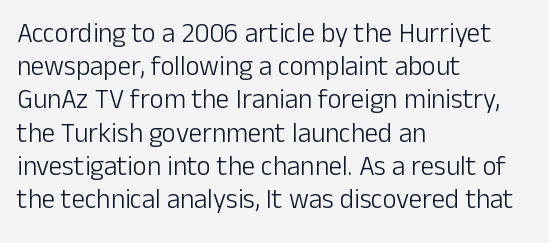
The image shows 27 px text type, upright; set left-aligned, line spacing 1.23x, normal letter spacing, not underlined.
